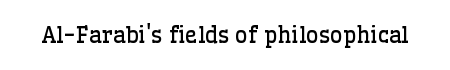
The image shows 22 px text type, upright; set normal letter spacing, not underlined.
